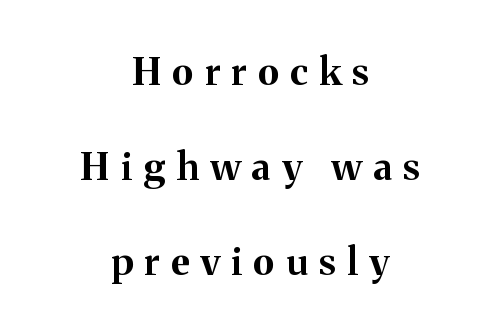
{"serif": "yes", "italic": "no", "bold": "yes", "weight": "bold", "width": "normal", "stroke_contrast": "medium", "x_height": "medium", "monospaced": "no", "underline": "no", "align": "center", "line_spacing": "loose", "line_spacing_ratio": 2.5, "letter_spacing": "wide", "letter_spacing_em": 0.3, "glyph_px": 38}
